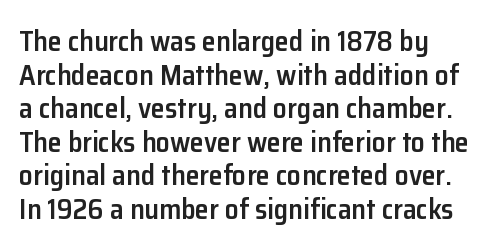
{"serif": "no", "italic": "no", "bold": "semi", "weight": "semibold", "width": "normal", "stroke_contrast": "low", "x_height": "medium", "monospaced": "no", "underline": "no", "align": "left", "line_spacing_ratio": 1.2, "letter_spacing": "normal", "letter_spacing_em": 0.0, "glyph_px": 28}
